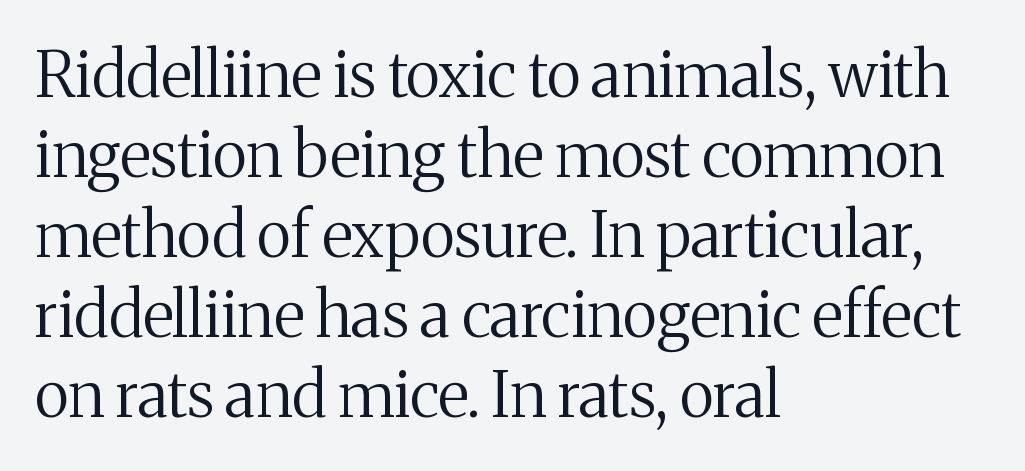
Anything drawn beneath the words? Only blank space. The font family rendered here belongs to the serif group. Layout note: lines flush left. Is this a heavy cut? Hardly; it is regular or lighter. Vertical strokes here are truly vertical. The face used here is rendered with its standard letterfit.
